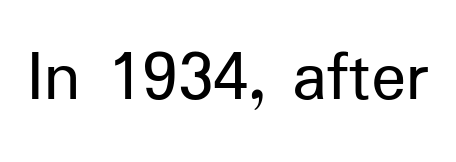
The image shows 73 px regular-weight sans-serif type, upright; set normal letter spacing, not underlined; low stroke contrast and a medium x-height.
